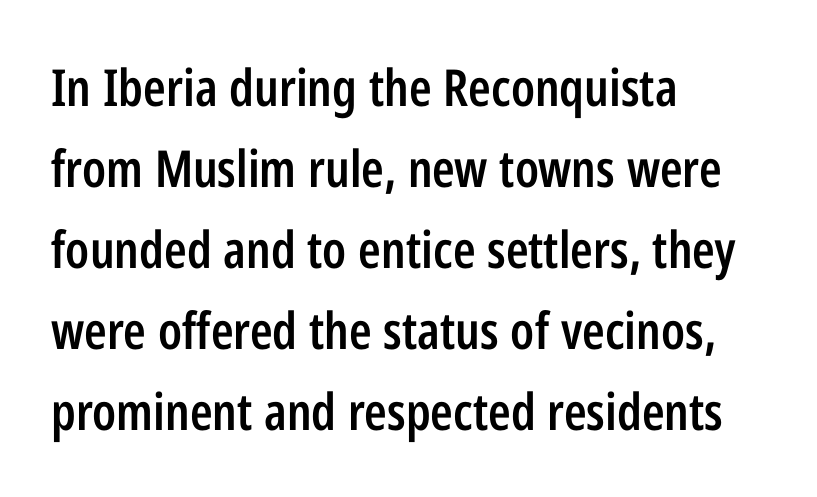
{"serif": "no", "italic": "no", "bold": "semi", "weight": "semibold", "width": "condensed", "stroke_contrast": "low", "x_height": "medium", "monospaced": "no", "underline": "no", "align": "left", "line_spacing": "normal", "line_spacing_ratio": 1.59, "letter_spacing": "normal", "letter_spacing_em": 0.0, "glyph_px": 51}
